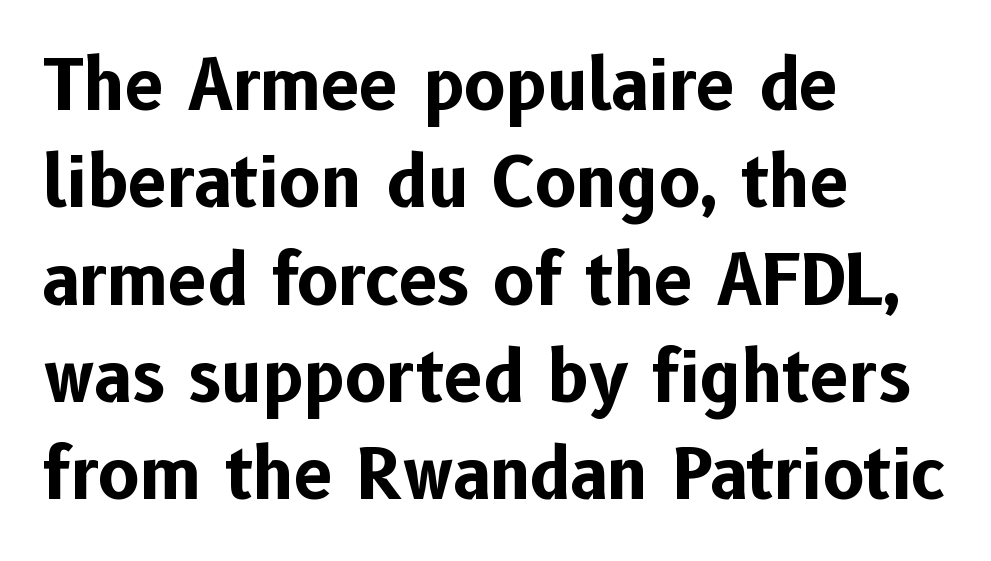
Q: Is the text bold? A: Yes.
Q: Is the text italic (slanted)? A: No, it is upright.
Q: Is the typeface a serif or a sans-serif typeface? A: Sans-serif.
Q: Is the text underlined? A: No.
Q: How is the paragraph aligned? A: Left-aligned.
Q: Is the spacing between letters normal or unusually wide? A: Normal.
Q: Is the spacing between lines tight, normal or loose? A: Normal.
Q: Width (condensed, normal, or wide)? A: Normal.
Q: Stroke contrast? A: Low.
Q: x-height? A: Medium.
Q: Monospaced? A: No.
